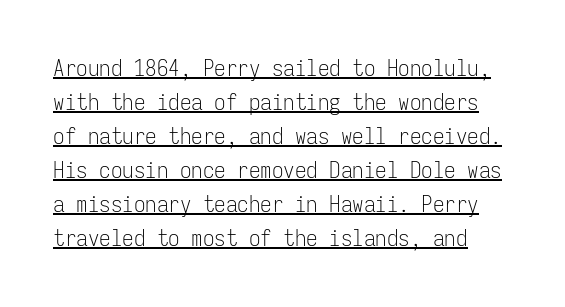
Q: Is the text bold? A: No.
Q: Is the text italic (slanted)? A: No, it is upright.
Q: Is the text underlined? A: Yes.
Q: Is the spacing between letters normal or unusually wide? A: Normal.
Q: Is the spacing between lines tight, normal or loose? A: Normal.
